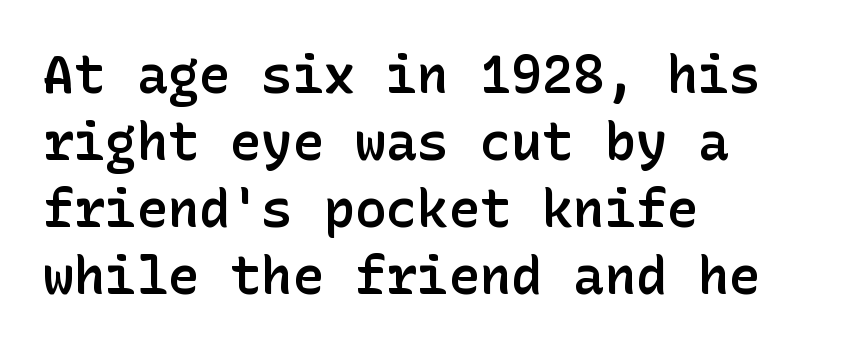
Q: Is the text bold? A: Semi-bold.
Q: Is the text italic (slanted)? A: No, it is upright.
Q: Is the typeface a serif or a sans-serif typeface? A: Sans-serif.
Q: Is the text underlined? A: No.
Q: How is the paragraph aligned? A: Left-aligned.
Q: Is the spacing between letters normal or unusually wide? A: Normal.
Q: Is the spacing between lines tight, normal or loose? A: Normal.
Q: Width (condensed, normal, or wide)? A: Normal.
Q: Stroke contrast? A: Low.
Q: x-height? A: Medium.
